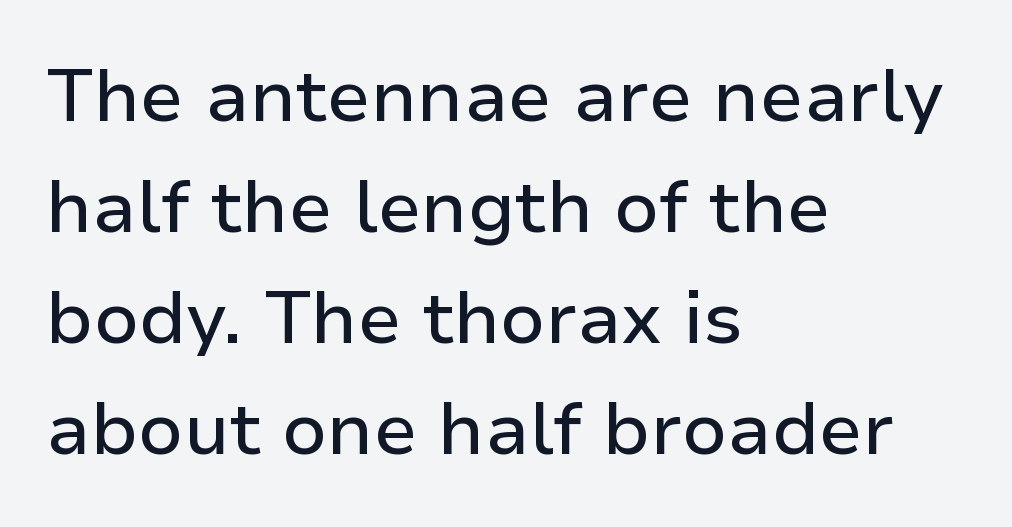
The image shows 74 px sans-serif type, upright; set left-aligned, normal line spacing (1.5x), normal letter spacing, not underlined; low stroke contrast and a medium x-height.
